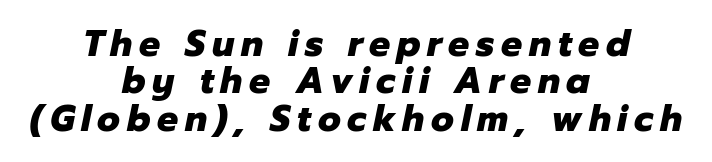
Characters are canted at an angle relative to the baseline's perpendicular. Is the block centered? Yes — each line is placed symmetrically about the middle. Tightly led — the rows are bunched. Do the characters align in a grid? No, the font is proportional. Is the type bold? Yes — the strokes are clearly thick and heavy. Bare-footed words on every line.
